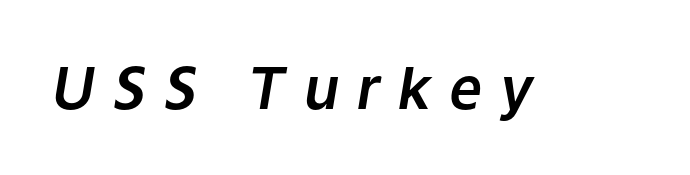
Q: Is the text italic (slanted)? A: Yes, it leans right by about 9 degrees.
Q: Is the text underlined? A: No.
Q: Is the spacing between letters normal or unusually wide? A: Unusually wide.
Q: Width (condensed, normal, or wide)? A: Normal.
Q: Stroke contrast? A: Low.
Q: x-height? A: Medium.
Q: Monospaced? A: No.
